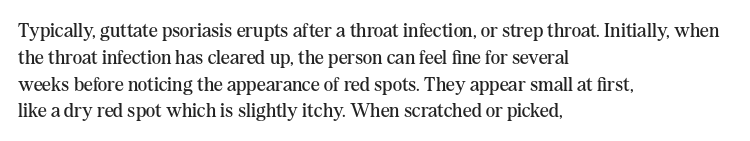
Q: Is the text bold? A: No.
Q: Is the text italic (slanted)? A: No, it is upright.
Q: Is the text underlined? A: No.
Q: How is the paragraph aligned? A: Left-aligned.
Q: Is the spacing between letters normal or unusually wide? A: Normal.
Q: Is the spacing between lines tight, normal or loose? A: Normal.
